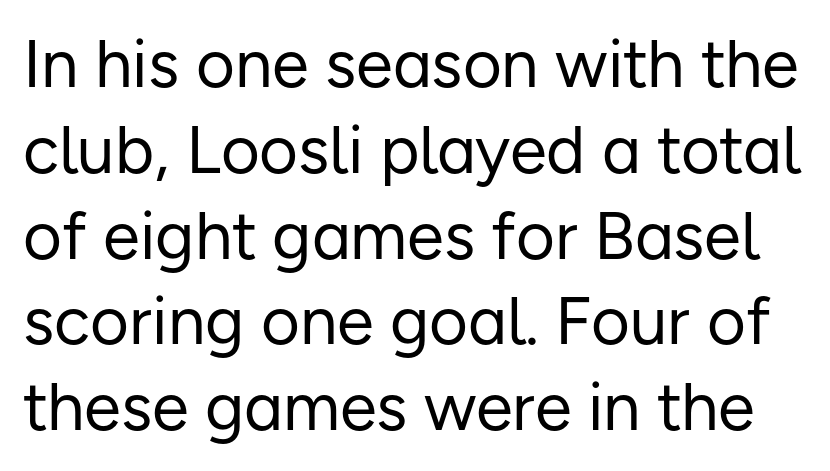
If you measured baseline to baseline, you'd find a middling distance. The words here are not underlined. Grotesque or geometric, the face here clearly has no serifs. Characters follow at the spacing the type designer built in. No heavy texture on the line: the type isn't bold.
